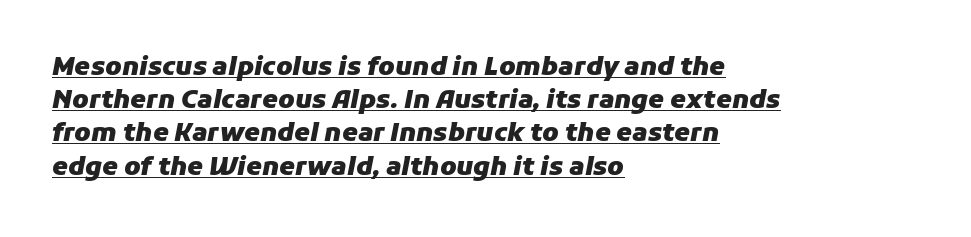
{"italic": "yes", "lean": "right", "slant_degrees": 11, "bold": "yes", "underline": "yes", "align": "left", "line_spacing": "normal", "line_spacing_ratio": 1.33, "letter_spacing": "normal", "letter_spacing_em": 0.0, "glyph_px": 25}
